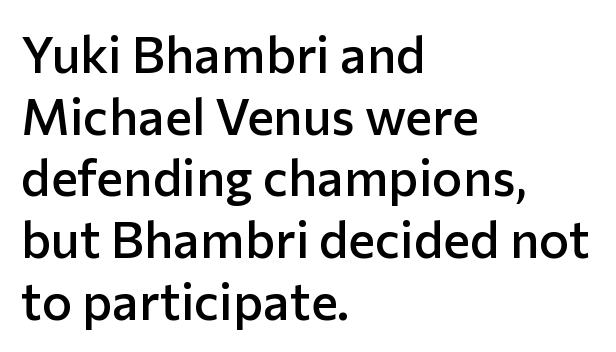
{"serif": "no", "italic": "no", "bold": "semi", "weight": "semibold", "width": "normal", "stroke_contrast": "low", "x_height": "medium", "monospaced": "no", "underline": "no", "align": "left", "line_spacing_ratio": 1.21, "letter_spacing": "normal", "letter_spacing_em": 0.0, "glyph_px": 51}
